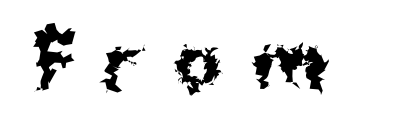
The image shows 72 px bold sans-serif type, upright; set unusually wide letter spacing (+0.39 em), not underlined; medium stroke contrast and a medium x-height.
